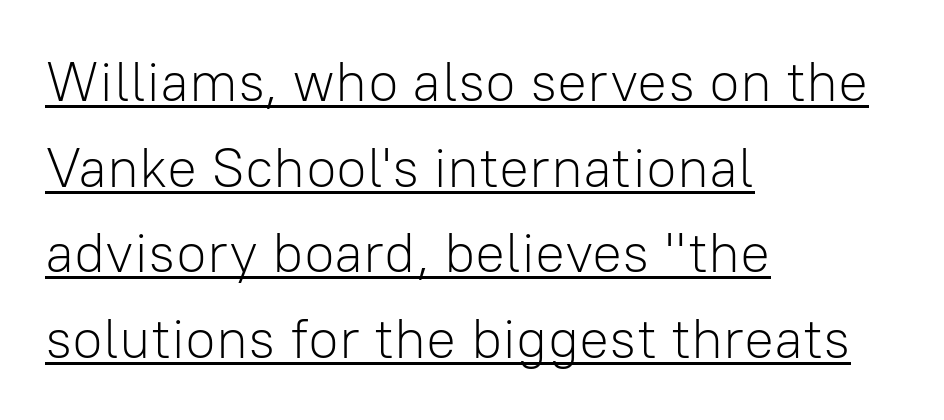
The image shows 56 px light sans-serif type, upright; set left-aligned, normal line spacing (1.53x), normal letter spacing, underlined; low stroke contrast and a medium x-height.
